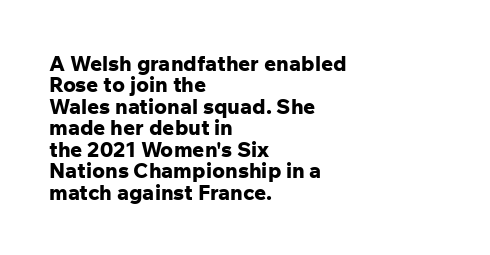
A dark, heavy texture on the line: the type is bold. Teacher's note: observe the even left margin — that is flush-left alignment. The gap between lines stays unmarked. These lines huddle together more closely than default settings would place them. The rendering keeps characters at their native spacing.
